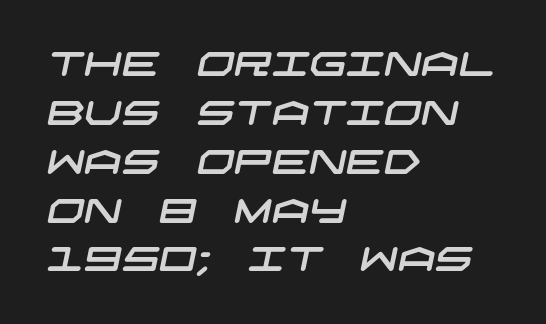
{"serif": "no", "width": "wide", "stroke_contrast": "low", "x_height": "large", "underline": "no", "align": "left", "line_spacing": "normal", "line_spacing_ratio": 1.48, "letter_spacing": "normal", "letter_spacing_em": 0.0, "glyph_px": 33}
